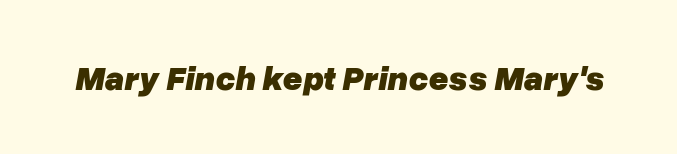
Tracking value appears to be zero — textbook default spacing. Observe the lean: these are italic letterforms. Students, this is bold: see how much ink each stroke carries. A typesetter would call this proportional, since set widths differ per character. Beneath every word, the page is bare.
